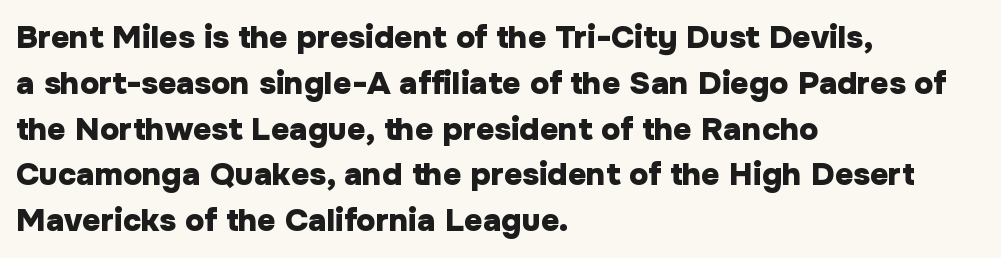
The image shows 32 px heavy sans-serif type, upright; set left-aligned, normal line spacing (1.43x), normal letter spacing, not underlined; low stroke contrast and a medium x-height.
